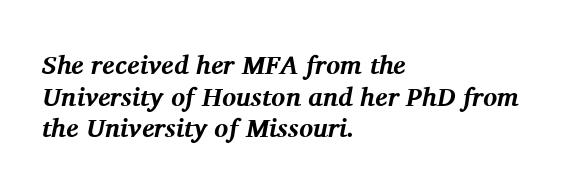
Plain, unruled lines of type. The passage is arranged the way most books set body copy — flush left. You could call the tracking neutral — neither tight nor loose. Typesetter's note: full bold, strokes at maximum text heaviness.
